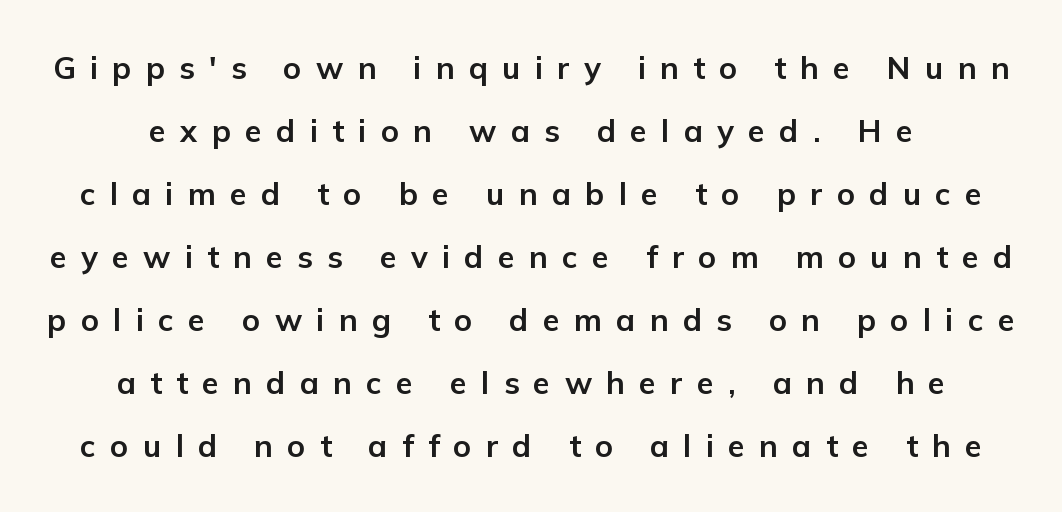
The image shows 31 px bold sans-serif type, upright; set loose line spacing (2.03x), unusually wide letter spacing (+0.46 em), not underlined; low stroke contrast and a medium x-height.
